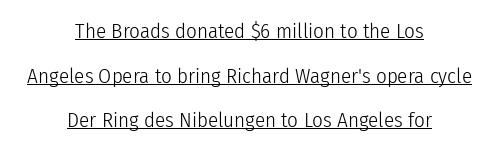
{"italic": "no", "bold": "no", "underline": "yes", "align": "center", "line_spacing": "loose", "line_spacing_ratio": 2.12, "letter_spacing": "normal", "letter_spacing_em": 0.0, "glyph_px": 21}
